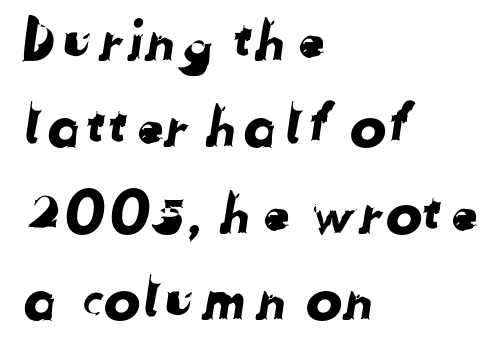
Q: Is the typeface a serif or a sans-serif typeface? A: Sans-serif.
Q: Is the text underlined? A: No.
Q: How is the paragraph aligned? A: Left-aligned.
Q: Is the spacing between letters normal or unusually wide? A: Normal.
Q: Is the spacing between lines tight, normal or loose? A: Normal.
Q: Width (condensed, normal, or wide)? A: Normal.
Q: Stroke contrast? A: Low.
Q: x-height? A: Medium.
Q: Monospaced? A: No.
